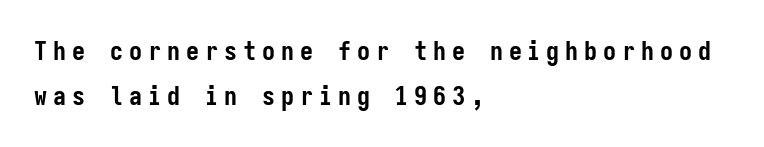
Q: Is the text bold? A: Yes.
Q: Is the text italic (slanted)? A: No, it is upright.
Q: Is the text underlined? A: No.
Q: How is the paragraph aligned? A: Left-aligned.
Q: Is the spacing between letters normal or unusually wide? A: Unusually wide.
